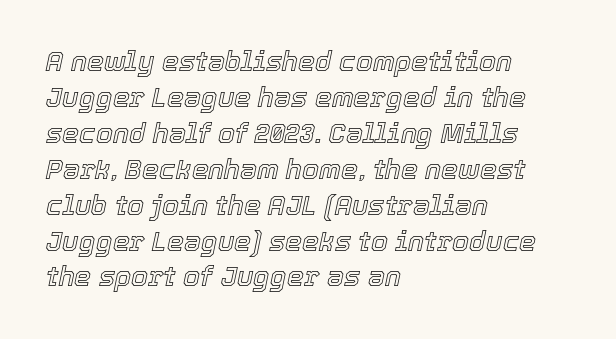
The image shows 27 px text type, italic (leaning right); set left-aligned, normal line spacing (1.33x), normal letter spacing, not underlined.
